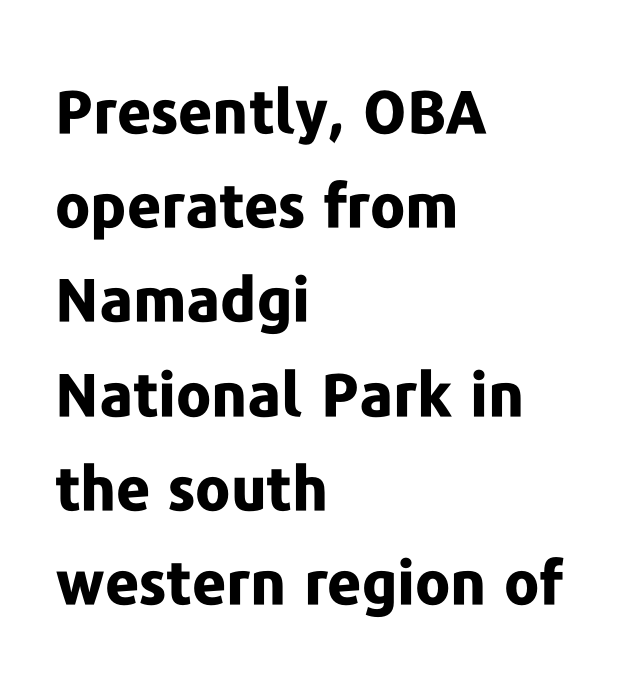
The image shows 60 px bold sans-serif type, upright; set left-aligned, normal line spacing (1.57x), normal letter spacing, not underlined; low stroke contrast and a medium x-height.
